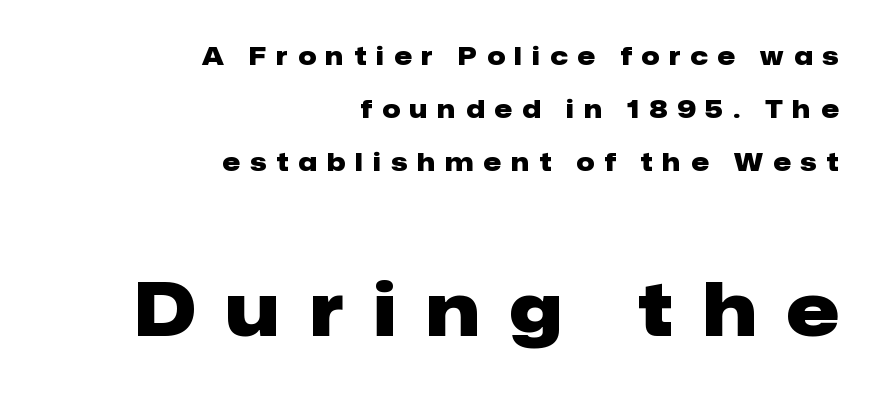
Q: Is the text bold? A: Yes.
Q: Is the text italic (slanted)? A: No, it is upright.
Q: Is the typeface a serif or a sans-serif typeface? A: Sans-serif.
Q: Is the text underlined? A: No.
Q: How is the paragraph aligned? A: Right-aligned.
Q: Is the spacing between letters normal or unusually wide? A: Unusually wide.
Q: Is the spacing between lines tight, normal or loose? A: Loose.
Q: Which block of text is set in a larger size, the first (top) or the second (bottom)? A: The second (bottom) one.
Q: Width (condensed, normal, or wide)? A: Normal.
Q: Stroke contrast? A: Low.
Q: x-height? A: Medium.
Q: Monospaced? A: No.
